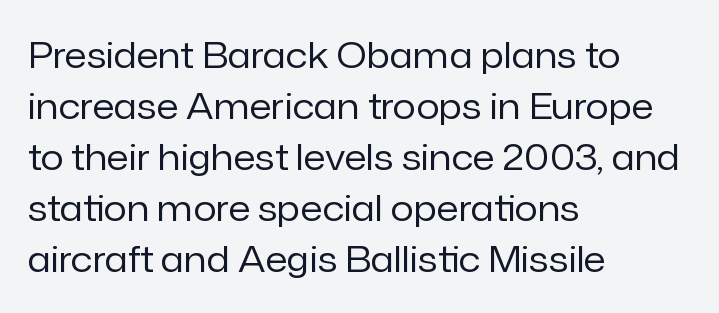
Q: Is the text bold? A: No.
Q: Is the text italic (slanted)? A: No, it is upright.
Q: Is the typeface a serif or a sans-serif typeface? A: Sans-serif.
Q: Is the text underlined? A: No.
Q: How is the paragraph aligned? A: Left-aligned.
Q: Is the spacing between letters normal or unusually wide? A: Normal.
Q: Is the spacing between lines tight, normal or loose? A: Normal.
Q: Width (condensed, normal, or wide)? A: Normal.
Q: Stroke contrast? A: Low.
Q: x-height? A: Medium.
Q: Monospaced? A: No.
